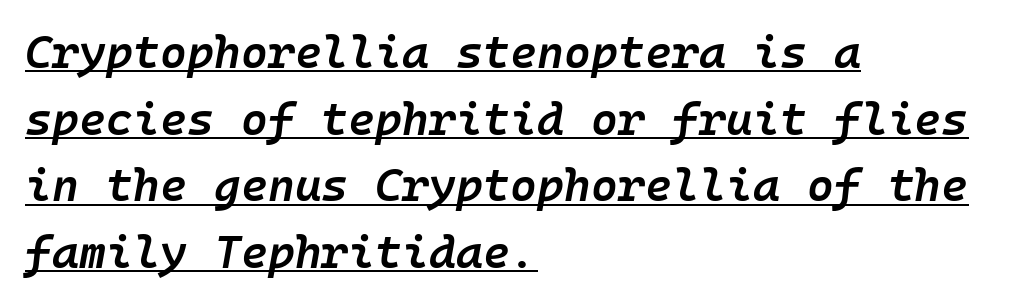
The image shows 46 px semibold type, italic (leaning right); set left-aligned, normal line spacing (1.45x), normal letter spacing, underlined; low stroke contrast and a medium x-height.
